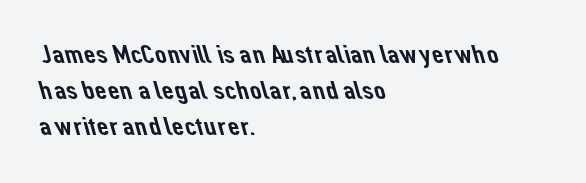
{"underline": "no", "align": "left", "line_spacing": "normal", "line_spacing_ratio": 1.38, "letter_spacing": "normal", "letter_spacing_em": 0.0, "glyph_px": 26}
